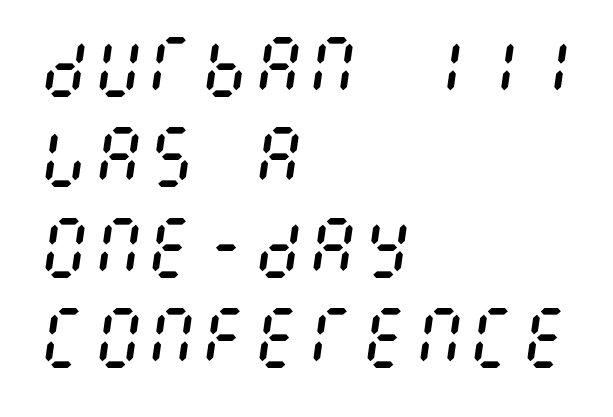
What stands out about the letter spacing? Nothing — it is the standard amount. The ragged edge is on the right, which tells us the setting is flush left. These glyphs show unthickened strokes, regular width or finer. Successive baselines arrive at the customary interval. Emphasis-style slanted type is in use. Just letters on the line, the space beneath them empty.
